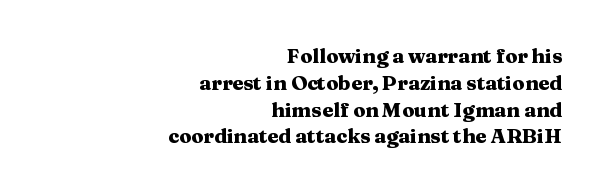
These lines sit exactly where default settings would place them. Underlining? Definitely not there. Ordinary non-slanted type is in use. The rag falls on the left side of this text block.
